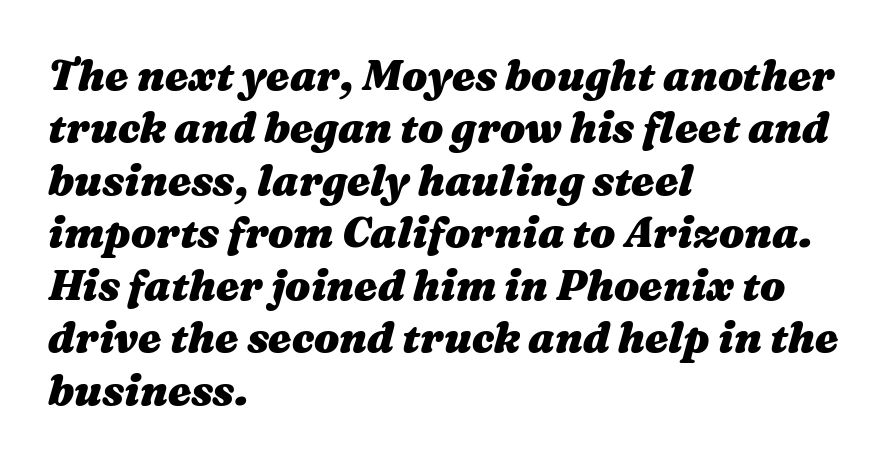
Q: Is the text bold? A: Yes.
Q: Is the text italic (slanted)? A: Yes, it leans right by about 16 degrees.
Q: Is the text underlined? A: No.
Q: How is the paragraph aligned? A: Left-aligned.
Q: Is the spacing between letters normal or unusually wide? A: Normal.
Q: Is the spacing between lines tight, normal or loose? A: Normal.
Q: Width (condensed, normal, or wide)? A: Wide.
Q: Stroke contrast? A: Medium.
Q: x-height? A: Medium.
Q: Monospaced? A: No.
